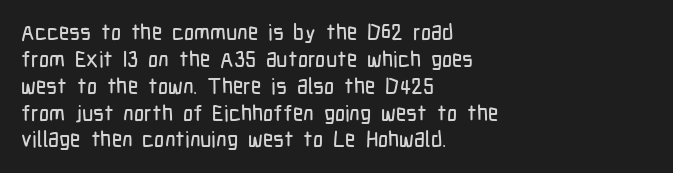
Q: Is the text italic (slanted)? A: No, it is upright.
Q: Is the text underlined? A: No.
Q: How is the paragraph aligned? A: Left-aligned.
Q: Is the spacing between letters normal or unusually wide? A: Normal.
